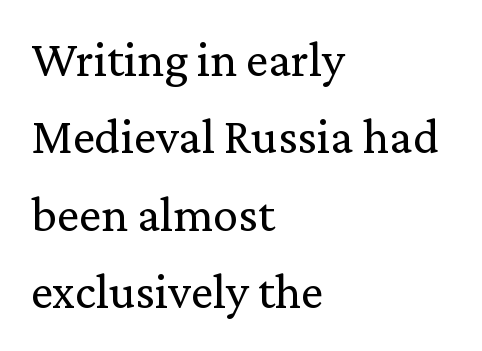
Q: Is the text bold? A: No.
Q: Is the text italic (slanted)? A: No, it is upright.
Q: Is the typeface a serif or a sans-serif typeface? A: Serif.
Q: Is the text underlined? A: No.
Q: How is the paragraph aligned? A: Left-aligned.
Q: Is the spacing between letters normal or unusually wide? A: Normal.
Q: Is the spacing between lines tight, normal or loose? A: Normal.
Q: Width (condensed, normal, or wide)? A: Normal.
Q: Stroke contrast? A: Low.
Q: x-height? A: Medium.
Q: Monospaced? A: No.
